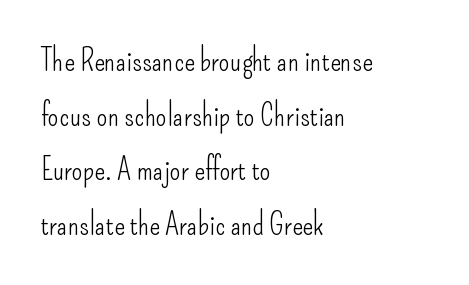
{"serif": "no", "italic": "no", "bold": "no", "weight": "light", "width": "condensed", "stroke_contrast": "low", "x_height": "small", "monospaced": "no", "underline": "no", "align": "left", "line_spacing_ratio": 1.76, "letter_spacing": "normal", "letter_spacing_em": 0.0, "glyph_px": 31}
